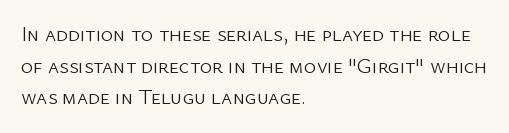
Style check: upright. Leftover space on each line is placed entirely after the last word. The rows are spaced the way most documents space them. The font is comparable to plain body text, perhaps lighter. Honestly, there is no underline to notice here at all. Nobody touched the tracking dial on this one.
